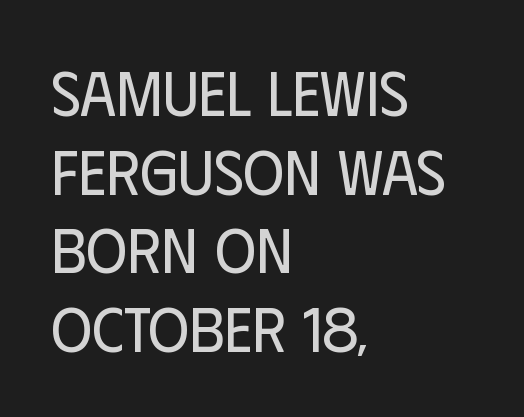
Each letter keeps its own natural width here, so spacing adapts to shape. Teacher's note: observe the even left margin — that is flush-left alignment. Type style note: lacks serifs. Does extra space separate the letters? No, they use regular spacing. If you measured baseline to baseline, you'd find a middling distance.
